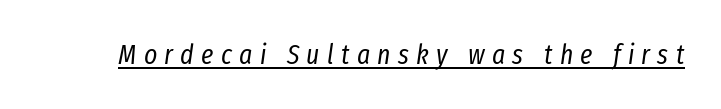
{"italic": "yes", "lean": "right", "slant_degrees": 8, "bold": "no", "weight": "regular", "width": "condensed", "stroke_contrast": "low", "x_height": "medium", "monospaced": "no", "underline": "yes", "letter_spacing": "wide", "letter_spacing_em": 0.26, "glyph_px": 28}
